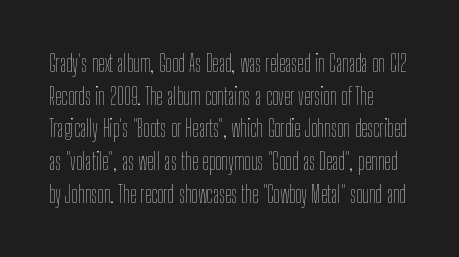
Q: Is the text bold? A: No.
Q: Is the text italic (slanted)? A: No, it is upright.
Q: Is the text underlined? A: No.
Q: How is the paragraph aligned? A: Left-aligned.
Q: Is the spacing between letters normal or unusually wide? A: Normal.
Q: Is the spacing between lines tight, normal or loose? A: Normal.
